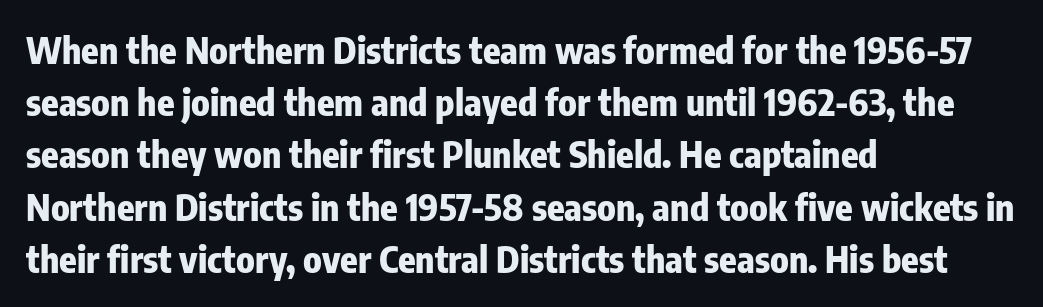
Students, note that the glyphs here touch the page at normal intervals. On the weight axis this lands at bold, roughly 700. Leading: standard. A bare baseline throughout the passage. Letterform terminals end flat and unadorned throughout the passage. Note the varied advance widths — an 'i' is clearly narrower than an 'm'.
